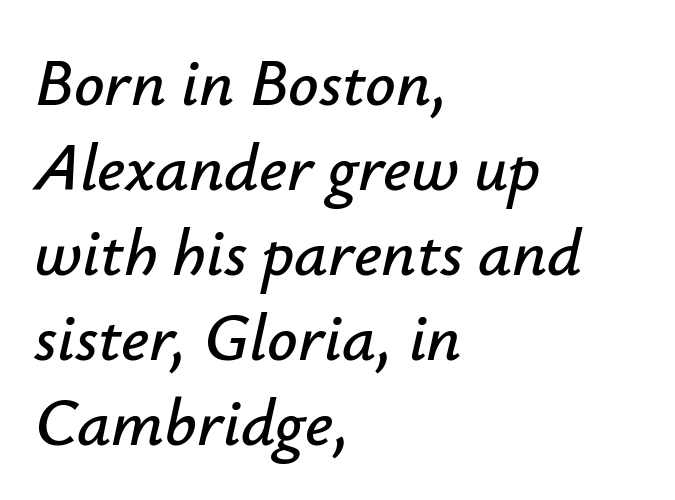
A typesetter would call this zero additional tracking. Rows of type keep a routine distance in the vertical direction. The passage shown leans; its letterforms are oblique. Proportional: the letters do not fall into vertical columns. Unmarked baselines from the first word to the last. This sample is left-justified, so line endings fall wherever the words run out.
